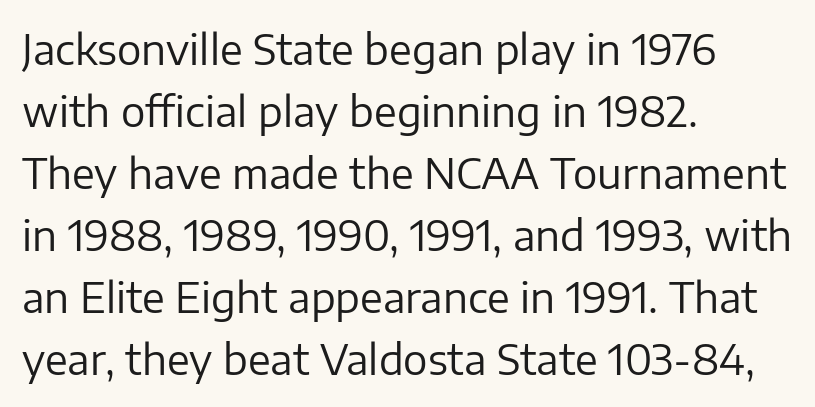
Characters follow at the spacing the type designer built in. What's the leading like? Ordinary, nothing unusual. Descenders hang freely into open space. Each letter's strokes conclude bluntly, with no projecting serifs. The compositor pushed each line to the left boundary. Character widths vary here, with narrow letters taking less room than wide ones.
